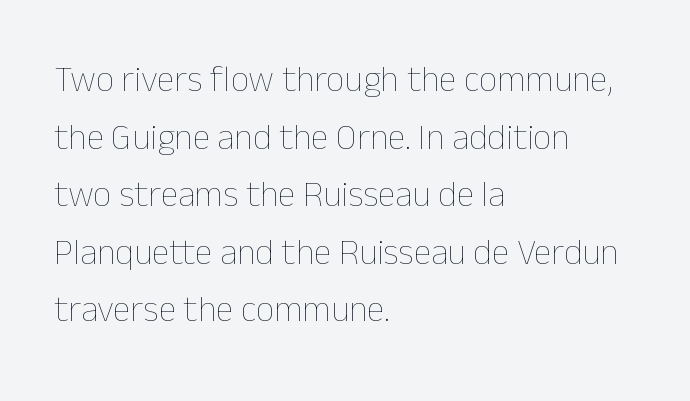
{"italic": "no", "bold": "no", "weight": "thin", "width": "normal", "stroke_contrast": "low", "x_height": "medium", "monospaced": "no", "underline": "no", "align": "left", "line_spacing": "normal", "line_spacing_ratio": 1.6, "letter_spacing": "normal", "letter_spacing_em": 0.0, "glyph_px": 36}
